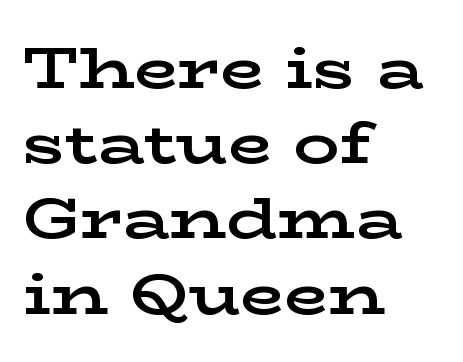
{"serif": "yes", "italic": "no", "bold": "yes", "weight": "bold", "width": "wide", "stroke_contrast": "low", "x_height": "medium", "monospaced": "no", "underline": "no", "align": "left", "line_spacing": "normal", "line_spacing_ratio": 1.32, "letter_spacing": "normal", "letter_spacing_em": 0.0, "glyph_px": 57}
